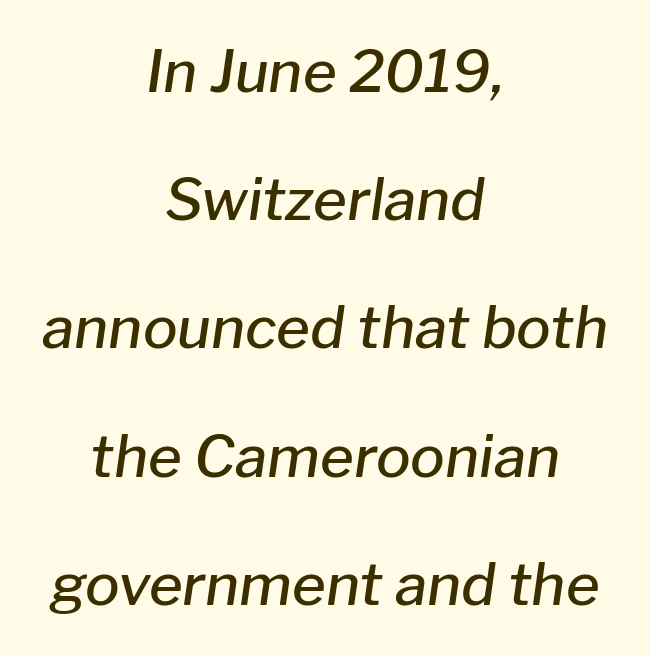
{"italic": "yes", "lean": "right", "slant_degrees": 8, "bold": "semi", "weight": "semibold", "width": "normal", "stroke_contrast": "low", "x_height": "medium", "monospaced": "no", "underline": "no", "align": "center", "line_spacing": "loose", "line_spacing_ratio": 2.21, "letter_spacing": "normal", "letter_spacing_em": 0.0, "glyph_px": 58}
